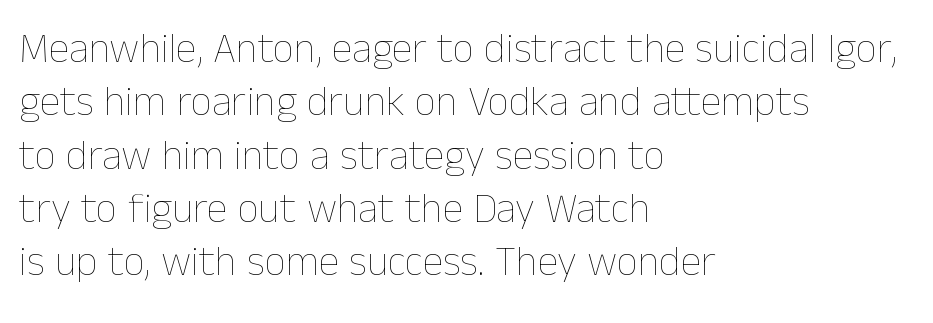
{"italic": "no", "bold": "no", "weight": "thin", "width": "normal", "stroke_contrast": "low", "x_height": "medium", "monospaced": "no", "underline": "no", "align": "left", "line_spacing": "normal", "line_spacing_ratio": 1.27, "letter_spacing": "normal", "letter_spacing_em": 0.0, "glyph_px": 42}
